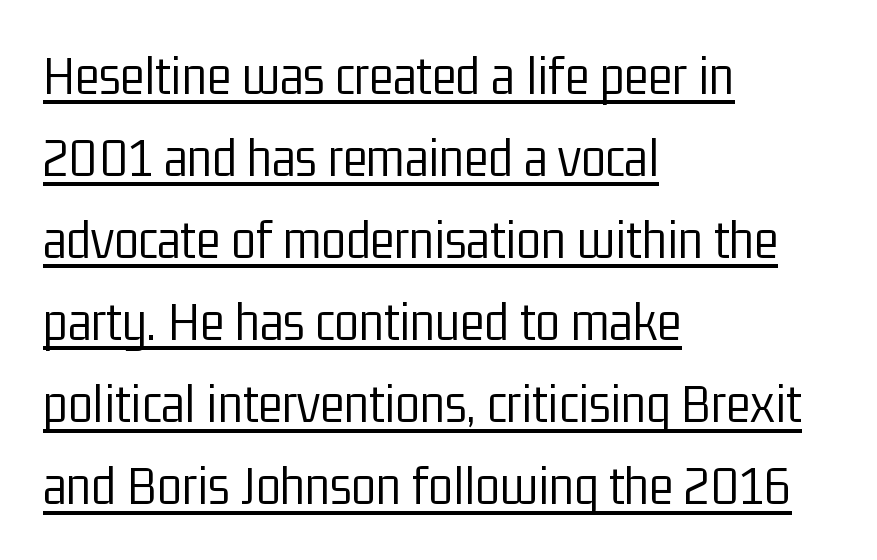
These lines are rendered in a variable-pitch font. Summary of weight: not heavy and not bold. Grotesque or geometric, the face here clearly has no serifs. Spacing between characters is what you'd get straight out of the box. In terms of posture, this sample is upright. The words here are underlined.
